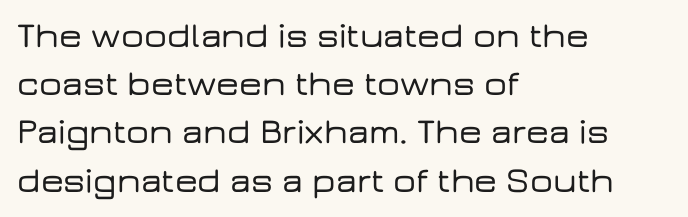
The image shows 36 px wide sans-serif type, upright; set left-aligned, normal line spacing (1.34x), normal letter spacing, not underlined; low stroke contrast and a medium x-height.
